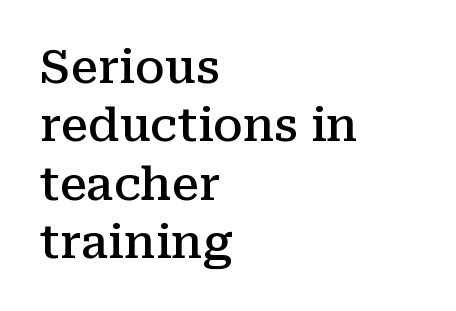
Q: Is the text bold? A: Semi-bold.
Q: Is the text italic (slanted)? A: No, it is upright.
Q: Is the typeface a serif or a sans-serif typeface? A: Serif.
Q: Is the text underlined? A: No.
Q: How is the paragraph aligned? A: Left-aligned.
Q: Is the spacing between letters normal or unusually wide? A: Normal.
Q: Is the spacing between lines tight, normal or loose? A: Normal.
Q: Width (condensed, normal, or wide)? A: Normal.
Q: Stroke contrast? A: Medium.
Q: x-height? A: Medium.
Q: Monospaced? A: No.
